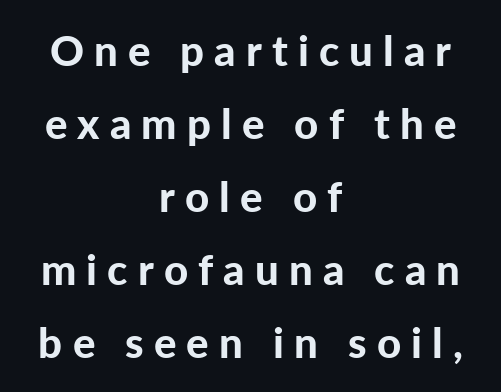
{"serif": "no", "italic": "no", "bold": "yes", "weight": "bold", "width": "normal", "stroke_contrast": "low", "x_height": "medium", "monospaced": "no", "underline": "no", "align": "center", "line_spacing_ratio": 1.74, "letter_spacing": "wide", "letter_spacing_em": 0.24, "glyph_px": 42}
